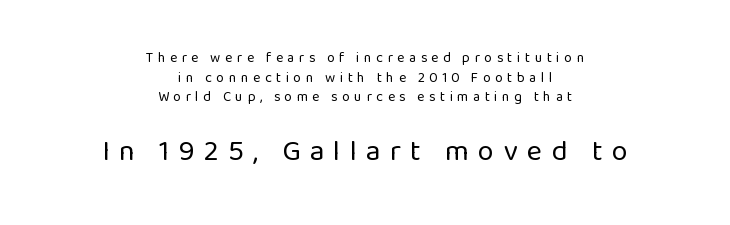
The image shows 29 px regular-weight sans-serif type, upright; set centered, normal line spacing (1.4x), unusually wide letter spacing (+0.32 em), not underlined; the second (bottom) block is 2.07x larger; low stroke contrast and a medium x-height.
